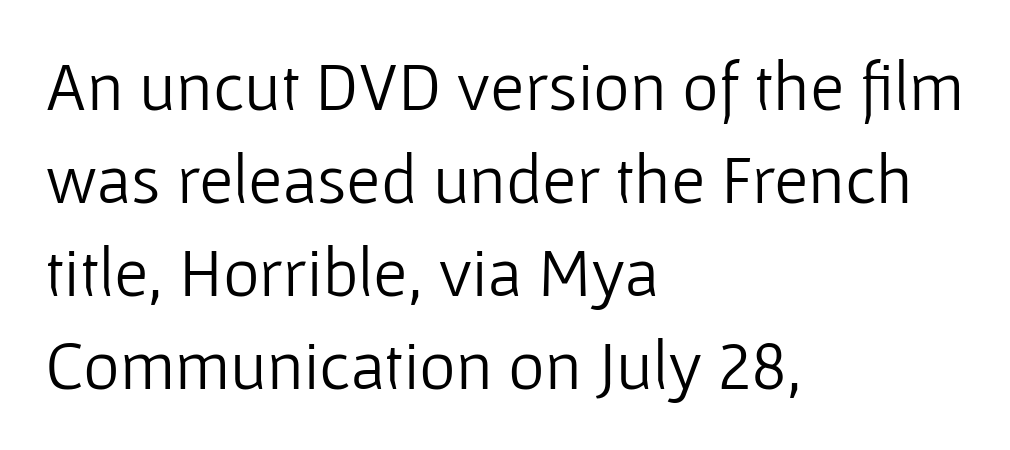
{"serif": "no", "italic": "no", "bold": "no", "weight": "light", "width": "normal", "stroke_contrast": "low", "x_height": "medium", "monospaced": "no", "underline": "no", "align": "left", "line_spacing": "normal", "line_spacing_ratio": 1.33, "letter_spacing": "normal", "letter_spacing_em": 0.0, "glyph_px": 70}
